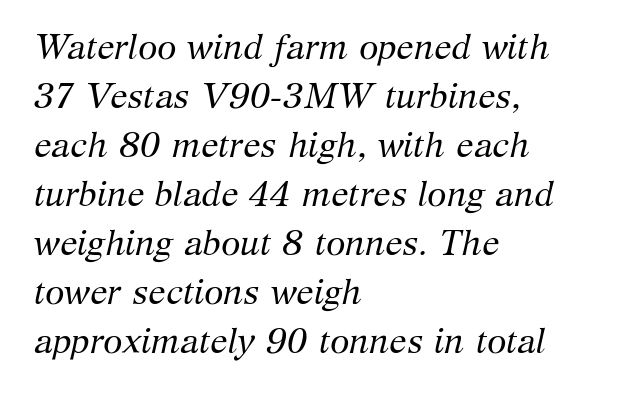
Q: Is the text bold? A: No.
Q: Is the text italic (slanted)? A: Yes, it leans right by about 12 degrees.
Q: Is the typeface a serif or a sans-serif typeface? A: Serif.
Q: Is the text underlined? A: No.
Q: How is the paragraph aligned? A: Left-aligned.
Q: Is the spacing between letters normal or unusually wide? A: Normal.
Q: Is the spacing between lines tight, normal or loose? A: Normal.
Q: Width (condensed, normal, or wide)? A: Normal.
Q: Stroke contrast? A: Medium.
Q: x-height? A: Medium.
Q: Monospaced? A: No.
